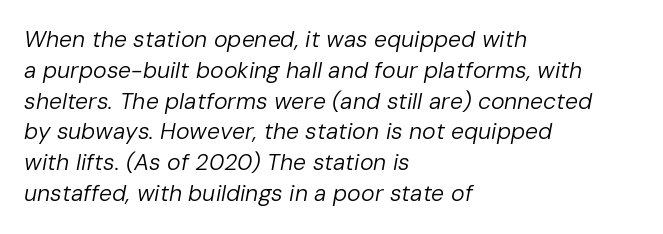
The letters sit at their default tracking, neither squeezed nor spread. The typesetter chose a ragged-right arrangement here. Check under the words: just untouched page. Italic: yes, the glyphs are oblique.
